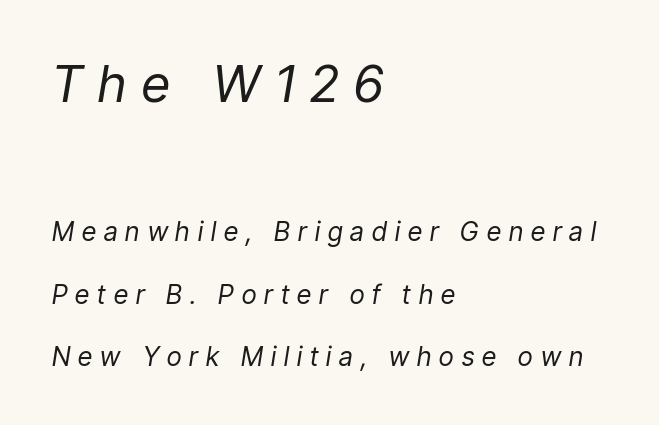
Q: Is the text bold? A: No.
Q: Is the text italic (slanted)? A: Yes, it leans right by about 9 degrees.
Q: Is the text underlined? A: No.
Q: How is the paragraph aligned? A: Left-aligned.
Q: Is the spacing between letters normal or unusually wide? A: Unusually wide.
Q: Is the spacing between lines tight, normal or loose? A: Loose.
Q: Which block of text is set in a larger size, the first (top) or the second (bottom)? A: The first (top) one.
Q: Width (condensed, normal, or wide)? A: Condensed.
Q: Stroke contrast? A: Low.
Q: x-height? A: Medium.
Q: Monospaced? A: No.
